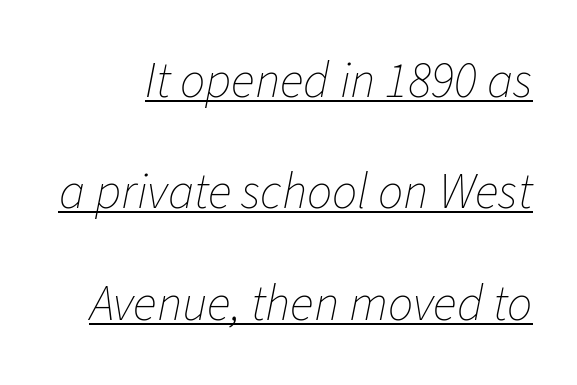
The image shows 50 px thin type, italic (leaning right); set loose line spacing (2.23x), normal letter spacing, underlined; low stroke contrast and a medium x-height.
